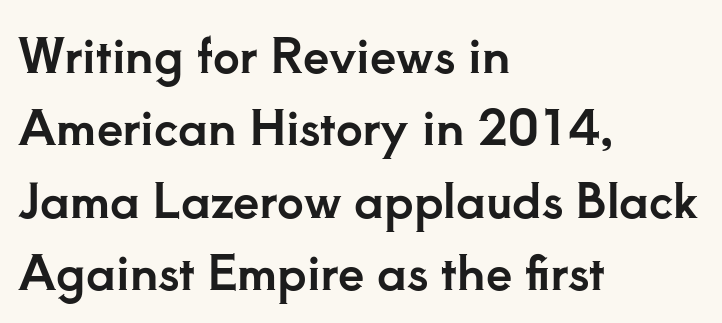
{"serif": "yes", "italic": "no", "width": "normal", "stroke_contrast": "low", "x_height": "small", "monospaced": "no", "underline": "no", "align": "left", "line_spacing": "normal", "line_spacing_ratio": 1.54, "letter_spacing": "normal", "letter_spacing_em": 0.0, "glyph_px": 47}
